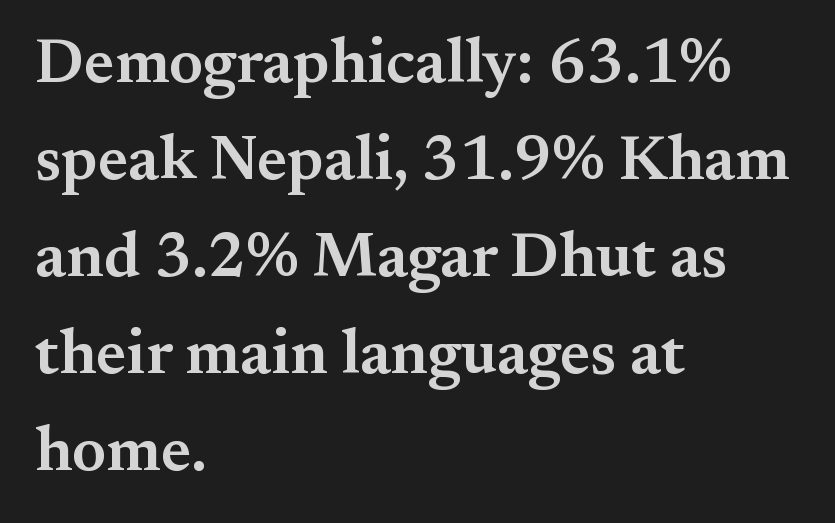
{"serif": "yes", "italic": "no", "bold": "semi", "weight": "semibold", "width": "normal", "stroke_contrast": "medium", "x_height": "small", "monospaced": "no", "underline": "no", "align": "left", "line_spacing": "normal", "line_spacing_ratio": 1.54, "letter_spacing": "normal", "letter_spacing_em": 0.0, "glyph_px": 63}
